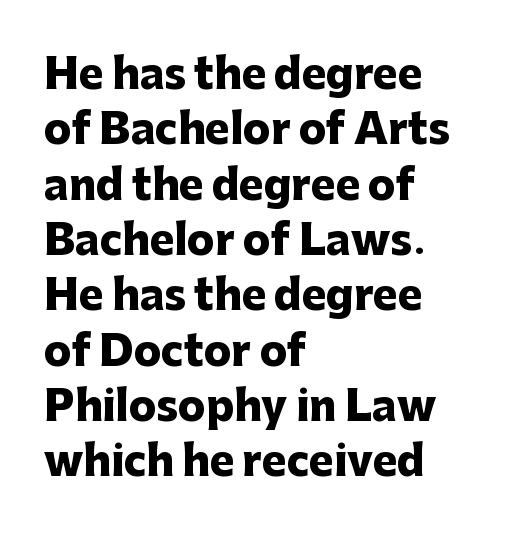
Q: Is the text bold? A: Yes.
Q: Is the text italic (slanted)? A: No, it is upright.
Q: Is the typeface a serif or a sans-serif typeface? A: Sans-serif.
Q: Is the text underlined? A: No.
Q: How is the paragraph aligned? A: Left-aligned.
Q: Is the spacing between letters normal or unusually wide? A: Normal.
Q: Is the spacing between lines tight, normal or loose? A: Normal.
Q: Width (condensed, normal, or wide)? A: Normal.
Q: Stroke contrast? A: Low.
Q: x-height? A: Medium.
Q: Monospaced? A: No.
